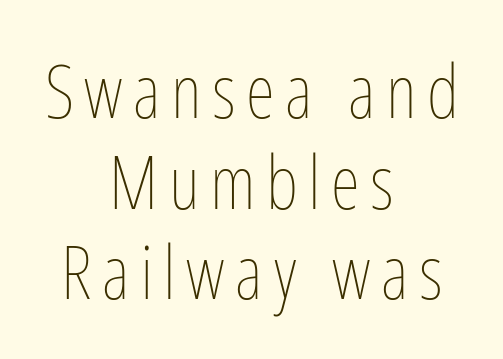
The lines in this sample share a center point and differ in where they start and stop. The weight tops out at a normal text grade. No italicization has been applied; the sample stays upright. Descenders hang freely into open space.
